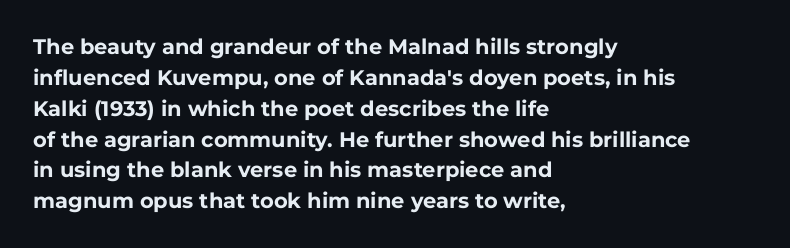
Q: Is the text bold? A: Yes.
Q: Is the text italic (slanted)? A: No, it is upright.
Q: Is the text underlined? A: No.
Q: How is the paragraph aligned? A: Left-aligned.
Q: Is the spacing between letters normal or unusually wide? A: Normal.
Q: Is the spacing between lines tight, normal or loose? A: Normal.
